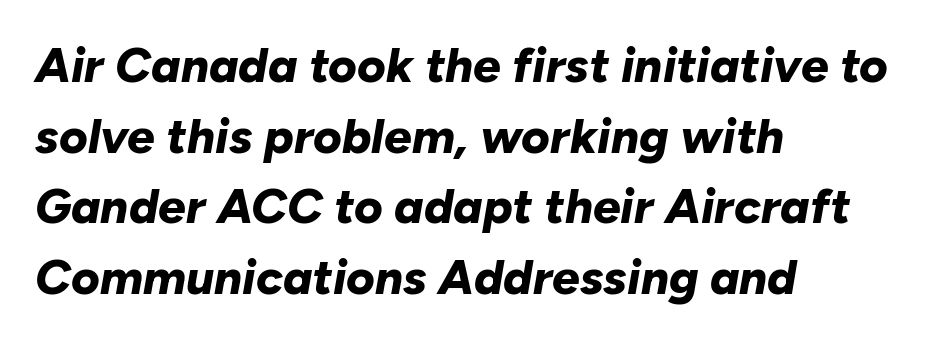
{"italic": "yes", "lean": "right", "slant_degrees": 10, "bold": "yes", "weight": "bold", "width": "normal", "stroke_contrast": "low", "x_height": "medium", "monospaced": "no", "underline": "no", "align": "left", "line_spacing": "normal", "line_spacing_ratio": 1.44, "letter_spacing": "normal", "letter_spacing_em": 0.0, "glyph_px": 49}
